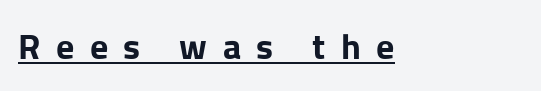
The image shows 36 px bold sans-serif type, upright; set left-aligned, unusually wide letter spacing (+0.43 em), underlined; low stroke contrast and a medium x-height.
